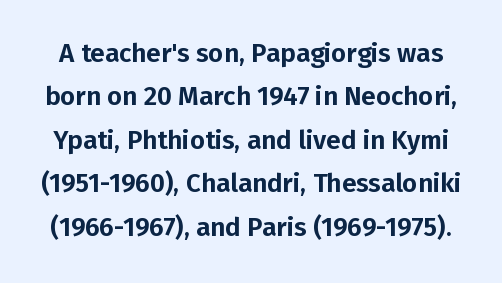
Glyph-to-glyph distance matches everyday printed text. Is there any slant? The stems are plumb. Line spacing here is normal. The gap between lines stays unmarked.
